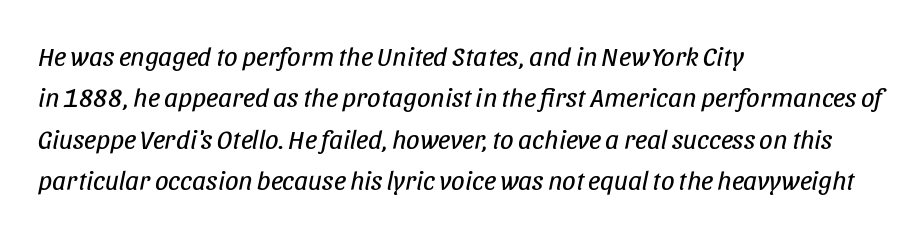
Q: Is the text bold? A: No.
Q: Is the text italic (slanted)? A: Yes, it leans right by about 11 degrees.
Q: Is the text underlined? A: No.
Q: How is the paragraph aligned? A: Left-aligned.
Q: Is the spacing between letters normal or unusually wide? A: Normal.
Q: Is the spacing between lines tight, normal or loose? A: Normal.
